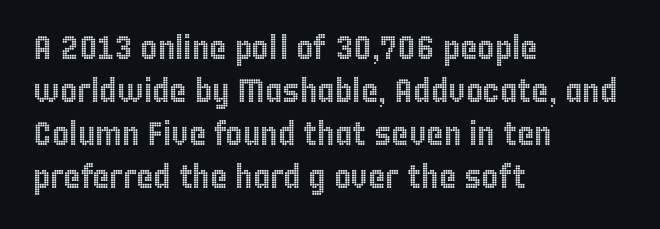
The image shows 33 px condensed type, upright; set left-aligned, normal line spacing (1.3x), normal letter spacing, not underlined; a large x-height.
